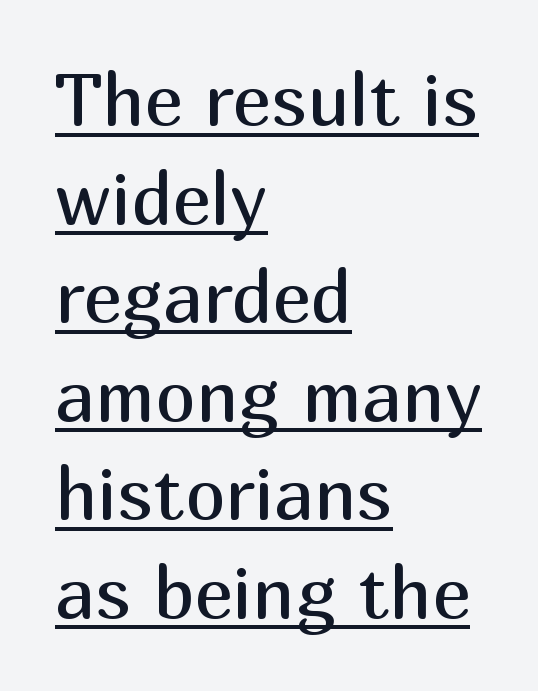
Q: Is the text bold? A: No.
Q: Is the text italic (slanted)? A: No, it is upright.
Q: Is the typeface a serif or a sans-serif typeface? A: Sans-serif.
Q: Is the text underlined? A: Yes.
Q: How is the paragraph aligned? A: Left-aligned.
Q: Is the spacing between letters normal or unusually wide? A: Normal.
Q: Is the spacing between lines tight, normal or loose? A: Normal.
Q: Width (condensed, normal, or wide)? A: Normal.
Q: Stroke contrast? A: Medium.
Q: x-height? A: Medium.
Q: Monospaced? A: No.
